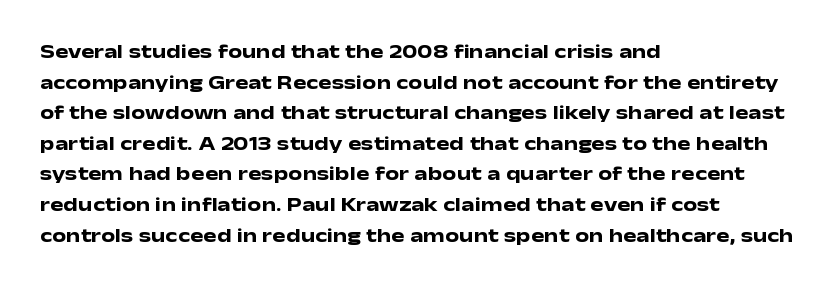
{"italic": "no", "bold": "yes", "underline": "no", "align": "left", "line_spacing": "normal", "line_spacing_ratio": 1.53, "letter_spacing": "normal", "letter_spacing_em": 0.0, "glyph_px": 20}
